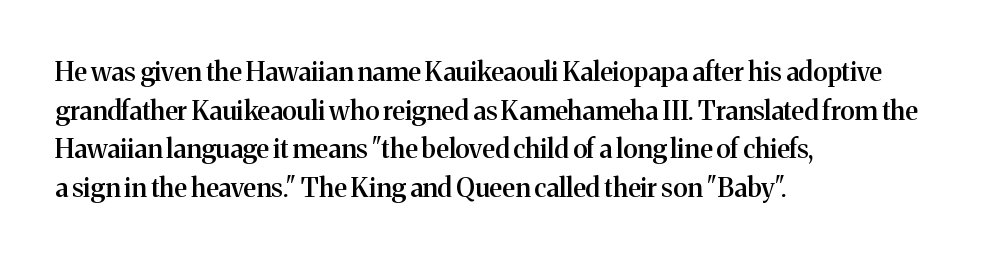
{"italic": "no", "bold": "semi", "underline": "no", "align": "left", "line_spacing": "normal", "line_spacing_ratio": 1.49, "letter_spacing": "normal", "letter_spacing_em": 0.0, "glyph_px": 26}
